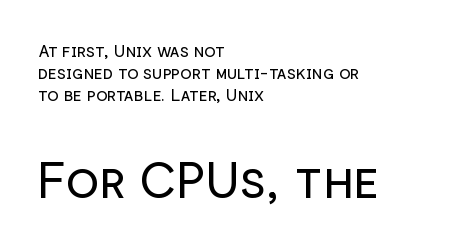
The image shows 50 px regular-weight sans-serif type, upright; set left-aligned, normal line spacing (1.28x), normal letter spacing, not underlined; the second (bottom) block is 2.94x larger; low stroke contrast and a medium x-height.
